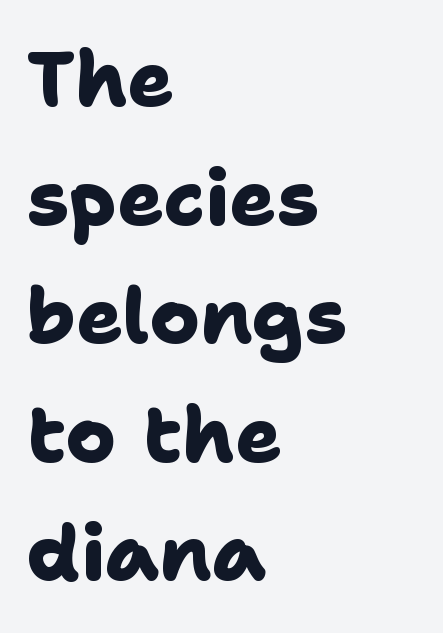
{"serif": "no", "bold": "yes", "weight": "heavy", "width": "normal", "stroke_contrast": "low", "x_height": "medium", "monospaced": "no", "underline": "no", "align": "left", "line_spacing": "normal", "line_spacing_ratio": 1.54, "letter_spacing": "normal", "letter_spacing_em": 0.0, "glyph_px": 77}
